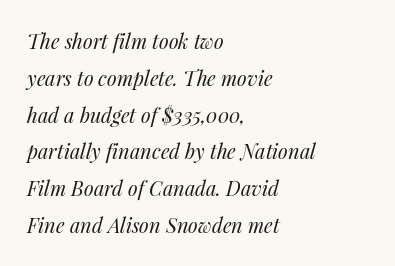
Q: Is the text bold? A: No.
Q: Is the text italic (slanted)? A: Yes, it leans right by about 14 degrees.
Q: Is the text underlined? A: No.
Q: How is the paragraph aligned? A: Left-aligned.
Q: Is the spacing between letters normal or unusually wide? A: Normal.
